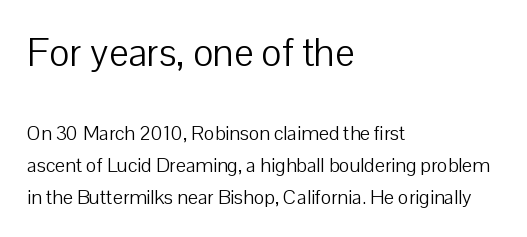
The image shows 39 px light sans-serif type, upright; set left-aligned, normal line spacing (1.59x), normal letter spacing, not underlined; the first (top) block is 1.95x larger; low stroke contrast and a medium x-height.
